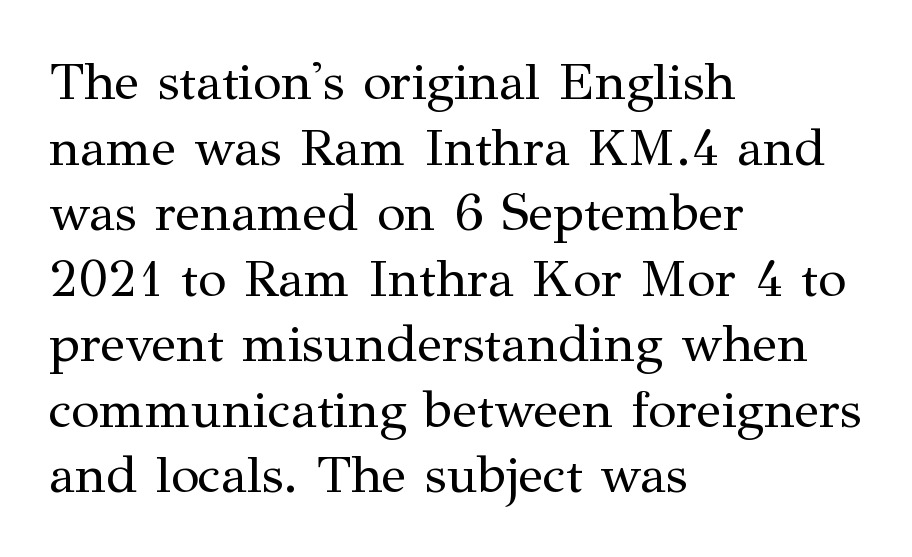
Q: Is the text bold? A: No.
Q: Is the text italic (slanted)? A: No, it is upright.
Q: Is the typeface a serif or a sans-serif typeface? A: Serif.
Q: Is the text underlined? A: No.
Q: How is the paragraph aligned? A: Left-aligned.
Q: Is the spacing between letters normal or unusually wide? A: Normal.
Q: Is the spacing between lines tight, normal or loose? A: Normal.
Q: Width (condensed, normal, or wide)? A: Normal.
Q: Stroke contrast? A: Medium.
Q: x-height? A: Medium.
Q: Monospaced? A: No.
